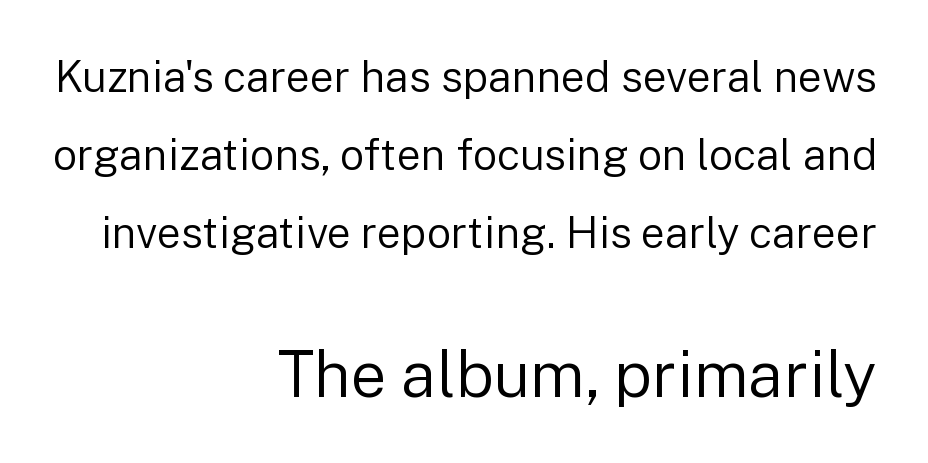
The image shows 64 px regular-weight sans-serif type, upright; set right-aligned, line spacing 1.81x, normal letter spacing, not underlined; the second (bottom) block is 1.49x larger; low stroke contrast and a medium x-height.
